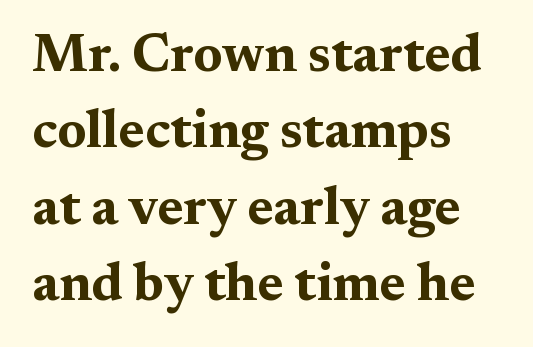
{"serif": "yes", "italic": "no", "bold": "yes", "weight": "bold", "width": "wide", "stroke_contrast": "medium", "x_height": "medium", "monospaced": "no", "underline": "no", "align": "left", "line_spacing": "normal", "line_spacing_ratio": 1.44, "letter_spacing": "normal", "letter_spacing_em": 0.0, "glyph_px": 53}
